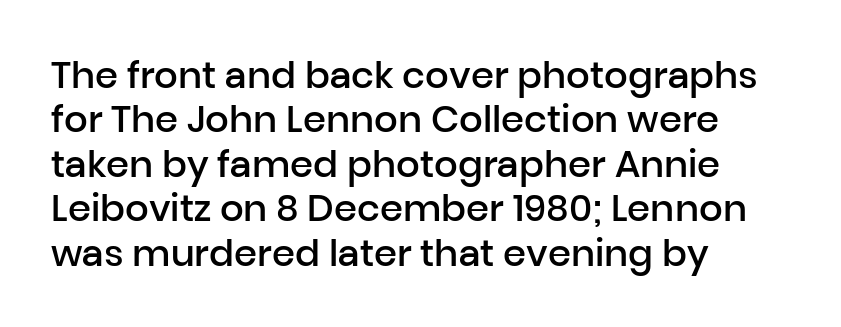
{"serif": "no", "italic": "no", "bold": "semi", "weight": "semibold", "width": "normal", "stroke_contrast": "low", "x_height": "medium", "monospaced": "no", "underline": "no", "align": "left", "line_spacing_ratio": 1.2, "letter_spacing": "normal", "letter_spacing_em": 0.0, "glyph_px": 37}
